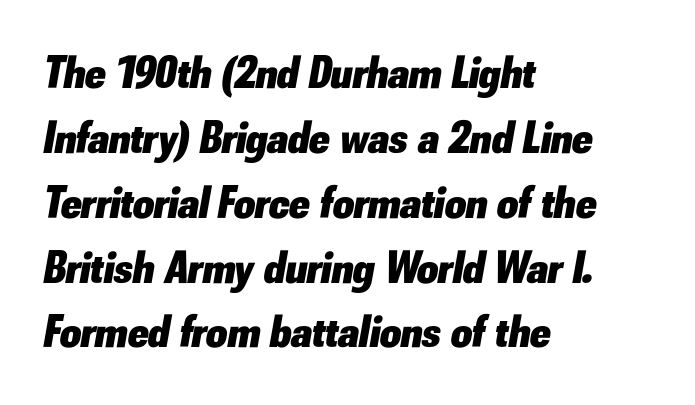
Compared with typical paragraphs, the rows here are spaced about the same. Notice how thick the strokes are: this is what a full bold looks like. Italic? Definitely — the glyphs are oblique. Visually the block forms a straight wall on the left and a jagged coastline on the right. The rendering uses natural spacing where letterforms have individual widths.
